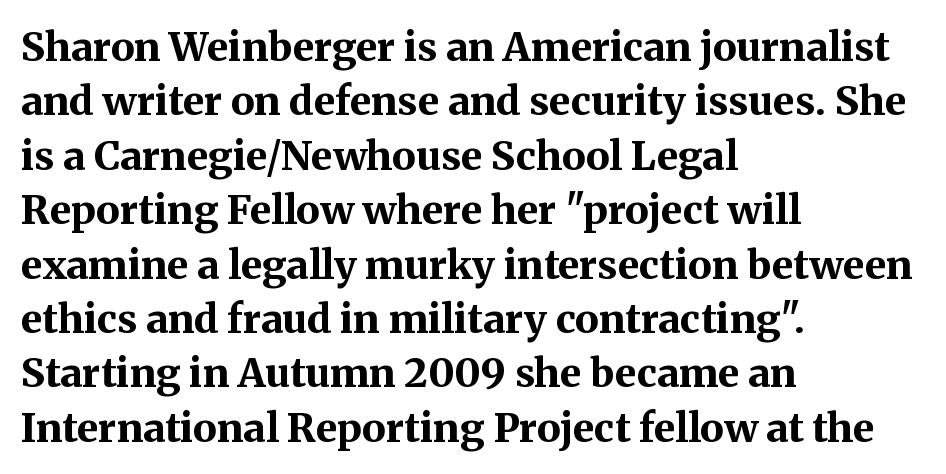
{"serif": "yes", "italic": "no", "bold": "yes", "weight": "bold", "width": "normal", "stroke_contrast": "medium", "x_height": "medium", "monospaced": "no", "underline": "no", "align": "left", "line_spacing": "normal", "line_spacing_ratio": 1.36, "letter_spacing": "normal", "letter_spacing_em": 0.0, "glyph_px": 40}
